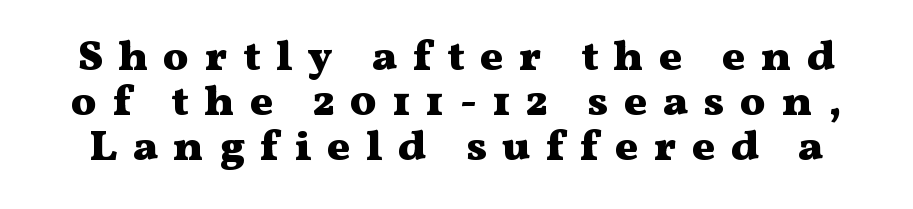
Rendered with straight, roman letterforms. Proportional: the letters do not fall into vertical columns. Each row of text sits above clean, open space. The designer dialed line spacing down below the default.
